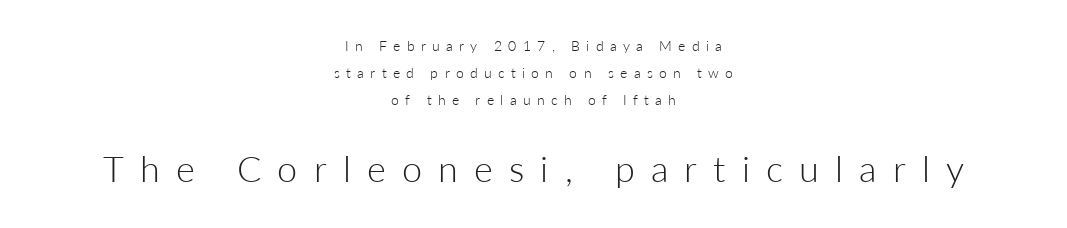
Q: Is the text bold? A: No.
Q: Is the text italic (slanted)? A: No, it is upright.
Q: Is the typeface a serif or a sans-serif typeface? A: Sans-serif.
Q: Is the text underlined? A: No.
Q: How is the paragraph aligned? A: Centered.
Q: Is the spacing between letters normal or unusually wide? A: Unusually wide.
Q: Is the spacing between lines tight, normal or loose? A: Loose.
Q: Which block of text is set in a larger size, the first (top) or the second (bottom)? A: The second (bottom) one.
Q: Width (condensed, normal, or wide)? A: Normal.
Q: Stroke contrast? A: Low.
Q: x-height? A: Medium.
Q: Monospaced? A: No.
